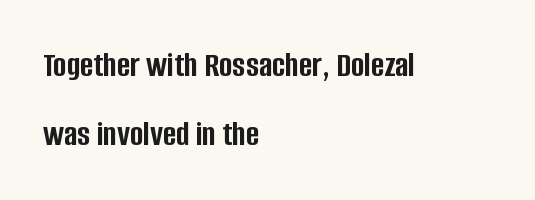
Ascenders rise straight up at ninety degrees. The ragged edge is on the right, which tells us the setting is flush left. Notice how thick the strokes are: this is what a full bold looks like. Here the glyphs are tracked normally, forming tight word shapes.
